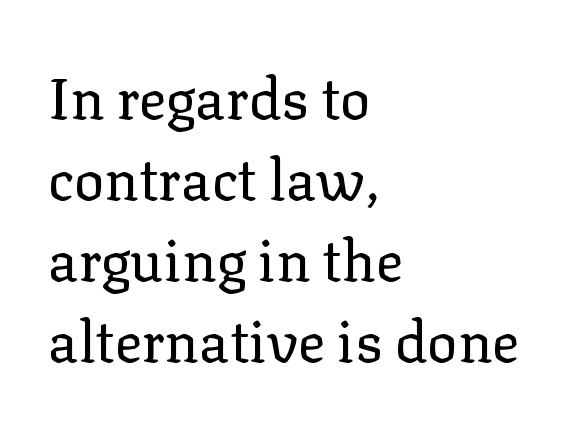
The image shows 57 px regular-weight serif type, upright; set left-aligned, normal line spacing (1.42x), normal letter spacing, not underlined; low stroke contrast and a medium x-height.
